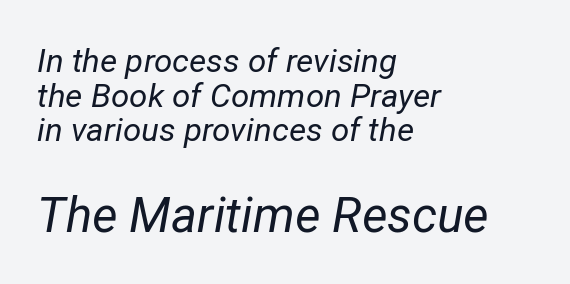
{"italic": "yes", "lean": "right", "slant_degrees": 12, "bold": "no", "weight": "regular", "width": "normal", "stroke_contrast": "low", "x_height": "medium", "monospaced": "no", "underline": "no", "align": "left", "line_spacing": "tight", "line_spacing_ratio": 1.05, "letter_spacing": "normal", "letter_spacing_em": 0.0, "larger_block": "second", "size_ratio": 1.48, "glyph_px": 49}
